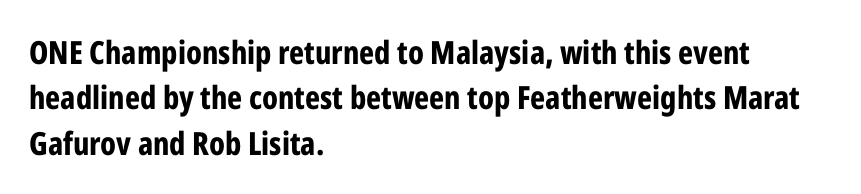
The image shows 32 px bold, condensed sans-serif type, upright; set left-aligned, normal line spacing (1.42x), normal letter spacing, not underlined; low stroke contrast and a medium x-height.
